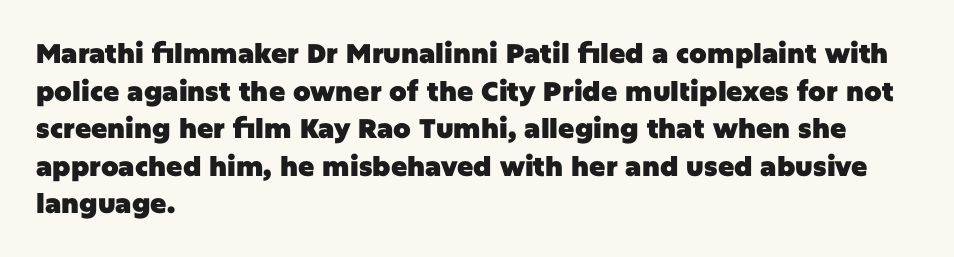
Its strokes are broad and dark, the hallmark of bold type. The letterforms sit shoulder to shoulder at normal distance. Horizontal alignment here is leftward, the default for most running prose. Each new line begins a customary step beneath the previous one. Has an underline been added? It has not. Characters remain perfectly vertical along every line.
